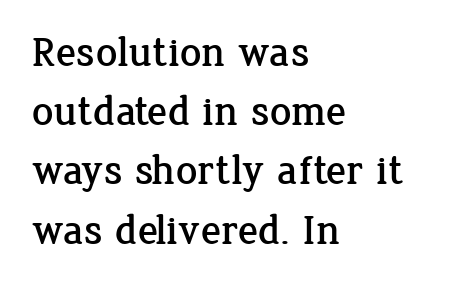
Q: Is the text italic (slanted)? A: No, it is upright.
Q: Is the typeface a serif or a sans-serif typeface? A: Serif.
Q: Is the text underlined? A: No.
Q: How is the paragraph aligned? A: Left-aligned.
Q: Is the spacing between letters normal or unusually wide? A: Normal.
Q: Is the spacing between lines tight, normal or loose? A: Normal.
Q: Width (condensed, normal, or wide)? A: Normal.
Q: Stroke contrast? A: Low.
Q: x-height? A: Medium.
Q: Monospaced? A: No.
